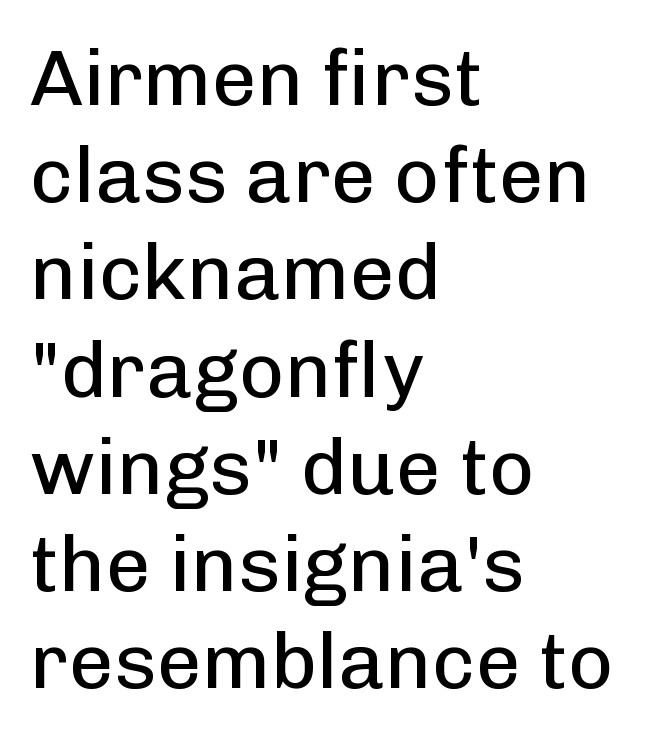
Every stem runs plumb, perpendicular to the baseline. Every row of glyphs begins at an identical x-position on the left. The text was rendered using a sans face with plain stroke endings. Heaviness? Minimal to ordinary, like unemphasized prose. Type without underlining. Between one letter and the next there's only the usual sliver of space.
